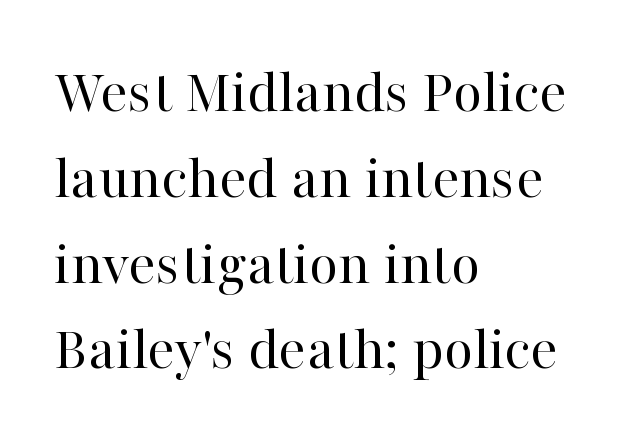
Q: Is the text bold? A: No.
Q: Is the text italic (slanted)? A: No, it is upright.
Q: Is the typeface a serif or a sans-serif typeface? A: Serif.
Q: Is the text underlined? A: No.
Q: How is the paragraph aligned? A: Left-aligned.
Q: Is the spacing between letters normal or unusually wide? A: Normal.
Q: Is the spacing between lines tight, normal or loose? A: Normal.
Q: Width (condensed, normal, or wide)? A: Normal.
Q: Stroke contrast? A: High.
Q: x-height? A: Medium.
Q: Monospaced? A: No.
